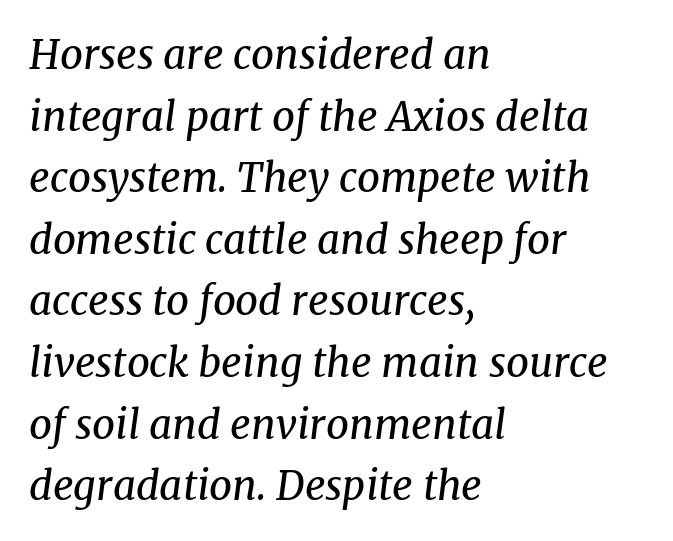
The image shows 40 px regular-weight serif type, italic (leaning right); set left-aligned, normal line spacing (1.54x), normal letter spacing, not underlined; medium stroke contrast and a medium x-height.
